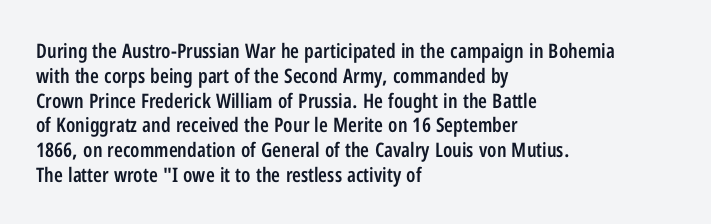
{"italic": "no", "bold": "semi", "underline": "no", "align": "left", "line_spacing_ratio": 1.24, "letter_spacing": "normal", "letter_spacing_em": 0.0, "glyph_px": 20}
